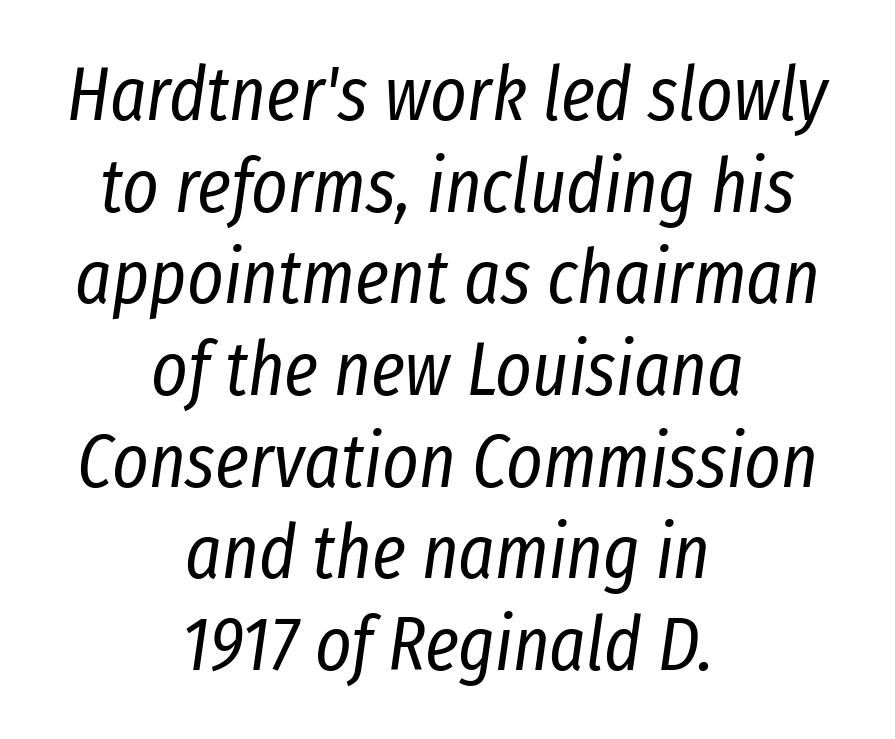
The image shows 77 px regular-weight, condensed type, italic (leaning right); set centered, line spacing 1.19x, normal letter spacing, not underlined; low stroke contrast and a medium x-height.
